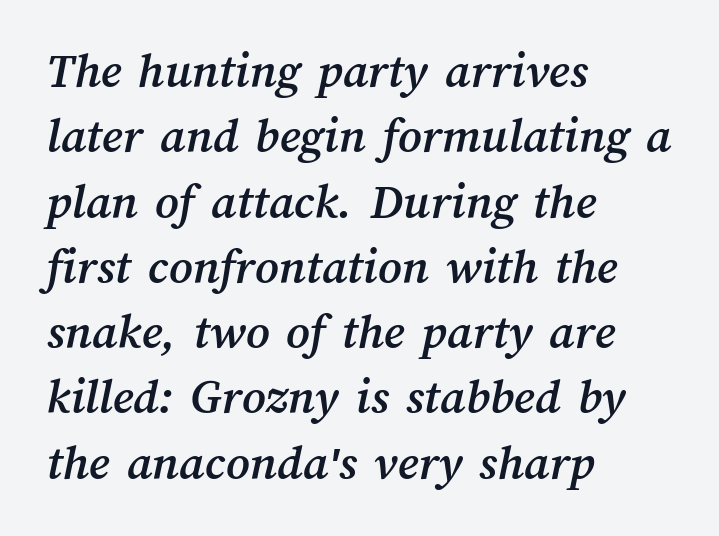
Character widths vary here, with narrow letters taking less room than wide ones. The specimen omits any rule beneath the text block's lines. Left-aligned paragraph, ragged on the right. The rendering keeps characters at their native spacing.
